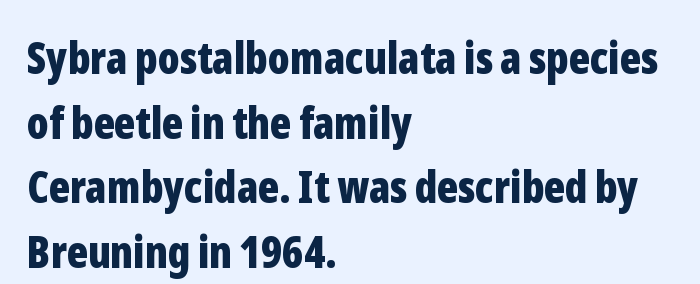
Q: Is the text bold? A: Yes.
Q: Is the text italic (slanted)? A: No, it is upright.
Q: Is the typeface a serif or a sans-serif typeface? A: Sans-serif.
Q: Is the text underlined? A: No.
Q: How is the paragraph aligned? A: Left-aligned.
Q: Is the spacing between letters normal or unusually wide? A: Normal.
Q: Is the spacing between lines tight, normal or loose? A: Normal.
Q: Width (condensed, normal, or wide)? A: Condensed.
Q: Stroke contrast? A: Low.
Q: x-height? A: Medium.
Q: Monospaced? A: No.
